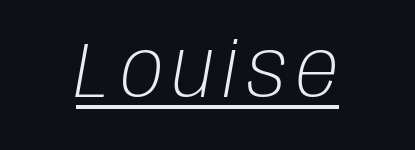
The image shows 79 px light, condensed type, italic (leaning right); set underlined; low stroke contrast and a large x-height.
